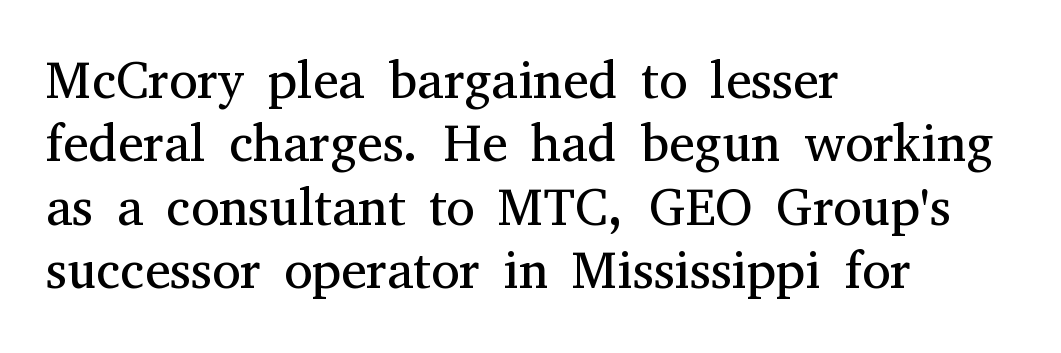
{"serif": "yes", "italic": "no", "bold": "no", "weight": "regular", "width": "normal", "stroke_contrast": "medium", "x_height": "medium", "monospaced": "no", "underline": "no", "align": "left", "line_spacing_ratio": 1.22, "letter_spacing": "normal", "letter_spacing_em": 0.0, "glyph_px": 52}
